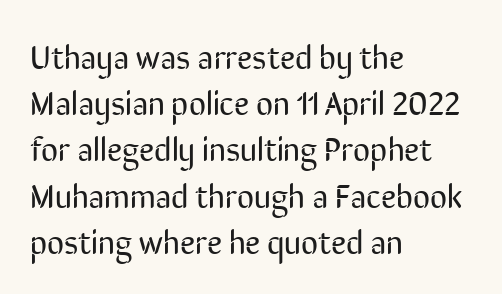
The image shows 33 px regular-weight, condensed sans-serif type, upright; set left-aligned, normal line spacing (1.4x), normal letter spacing, not underlined; low stroke contrast and a medium x-height.
